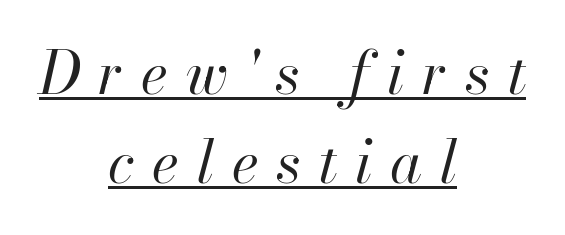
The image shows 59 px regular-weight type, italic (leaning right); set centered, normal line spacing (1.51x), unusually wide letter spacing (+0.3 em), underlined; high stroke contrast and a small x-height.
